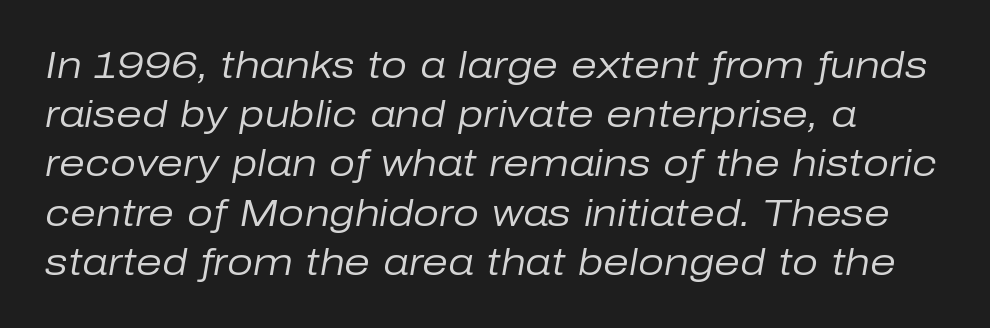
The image shows 37 px regular-weight type, italic (leaning right); set normal line spacing (1.33x), normal letter spacing, not underlined; low stroke contrast and a medium x-height.
